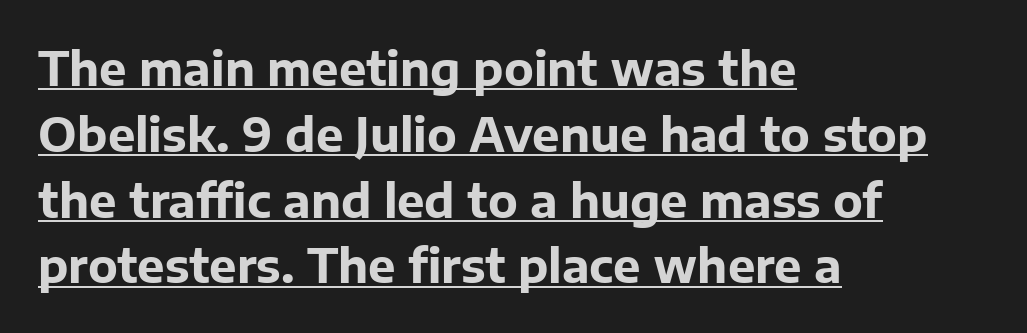
{"serif": "no", "italic": "no", "bold": "yes", "weight": "bold", "width": "normal", "stroke_contrast": "low", "x_height": "medium", "monospaced": "no", "underline": "yes", "align": "left", "line_spacing": "normal", "line_spacing_ratio": 1.43, "letter_spacing": "normal", "letter_spacing_em": 0.0, "glyph_px": 46}
